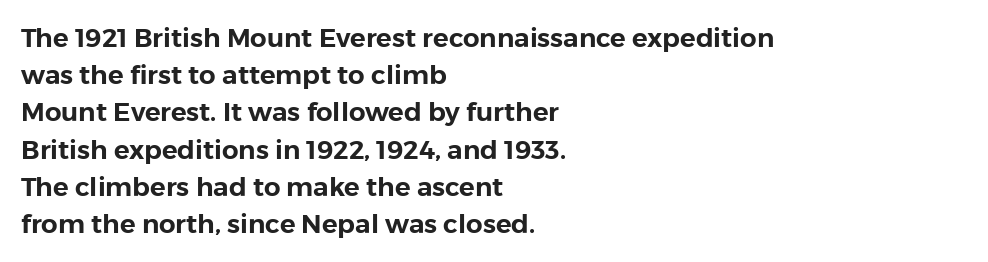
Q: Is the text italic (slanted)? A: No, it is upright.
Q: Is the text underlined? A: No.
Q: How is the paragraph aligned? A: Left-aligned.
Q: Is the spacing between letters normal or unusually wide? A: Normal.
Q: Is the spacing between lines tight, normal or loose? A: Normal.
